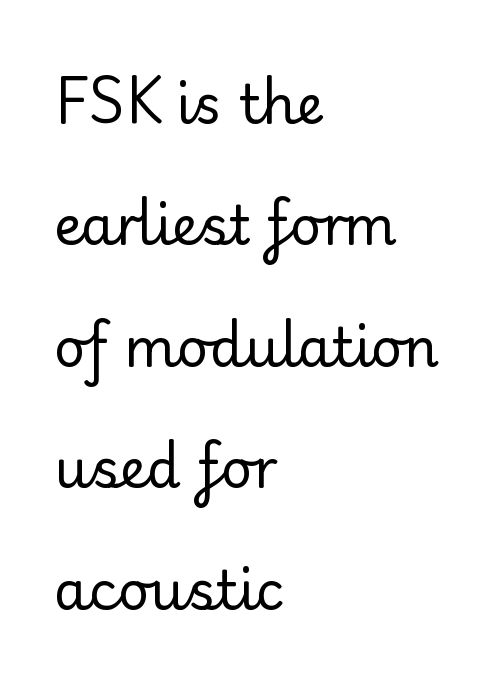
Q: Is the text bold? A: No.
Q: Is the text italic (slanted)? A: No, it is upright.
Q: Is the typeface a serif or a sans-serif typeface? A: Sans-serif.
Q: Is the text underlined? A: No.
Q: How is the paragraph aligned? A: Left-aligned.
Q: Is the spacing between letters normal or unusually wide? A: Normal.
Q: Is the spacing between lines tight, normal or loose? A: Loose.
Q: Width (condensed, normal, or wide)? A: Normal.
Q: Stroke contrast? A: Low.
Q: x-height? A: Small.
Q: Monospaced? A: No.
